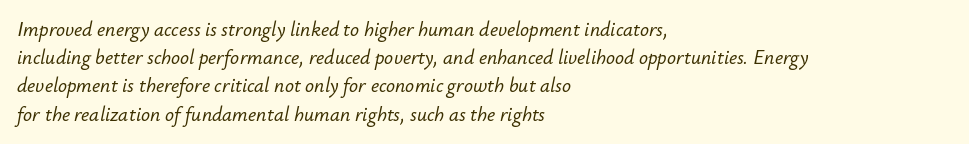
{"italic": "yes", "lean": "right", "slant_degrees": 12, "underline": "no", "align": "left", "line_spacing": "normal", "line_spacing_ratio": 1.41, "letter_spacing": "normal", "letter_spacing_em": 0.0, "glyph_px": 20}
